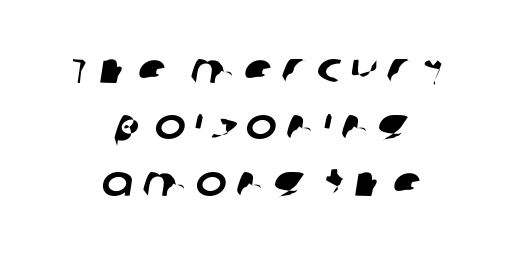
Note the varied advance widths — an 'i' is clearly narrower than an 'm'. Each letter's strokes conclude bluntly, with no projecting serifs. Descender tails drop into unmarked territory. How are the letters spaced? Widely, with obvious added tracking. One glance says typical: line gaps are just what's usual. The paragraph has two soft edges and a firm central axis.
